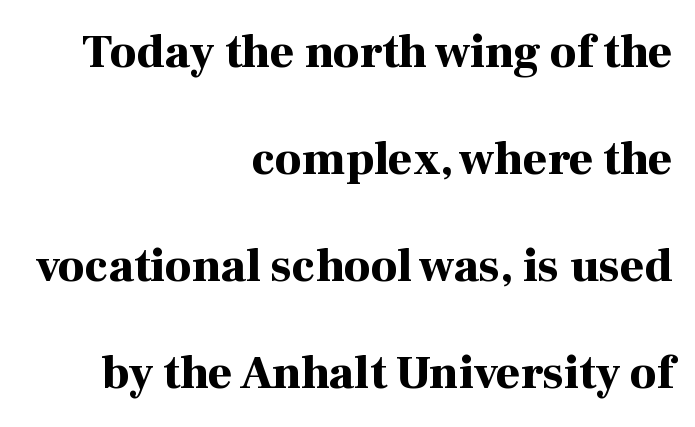
{"serif": "yes", "italic": "no", "bold": "yes", "weight": "bold", "width": "normal", "stroke_contrast": "high", "x_height": "medium", "monospaced": "no", "underline": "no", "align": "right", "line_spacing": "loose", "line_spacing_ratio": 2.28, "letter_spacing": "normal", "letter_spacing_em": 0.0, "glyph_px": 47}
